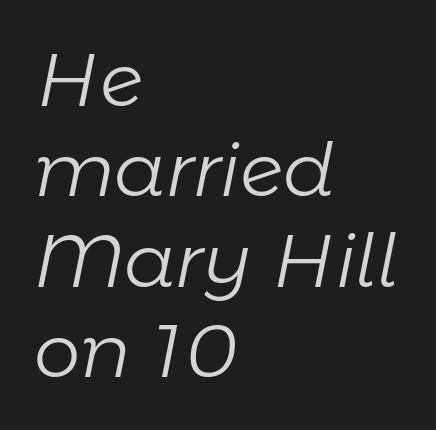
The image shows 74 px light type, italic (leaning right); set left-aligned, line spacing 1.22x, normal letter spacing, not underlined; low stroke contrast and a medium x-height.
